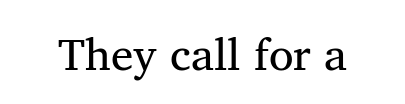
The image shows 45 px regular-weight serif type; set normal letter spacing, not underlined; medium stroke contrast and a medium x-height.
